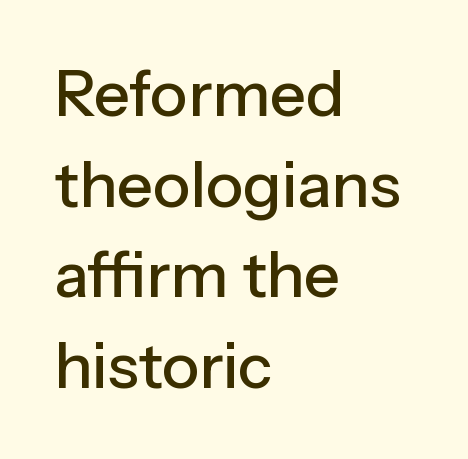
Q: Is the text italic (slanted)? A: No, it is upright.
Q: Is the typeface a serif or a sans-serif typeface? A: Sans-serif.
Q: Is the text underlined? A: No.
Q: How is the paragraph aligned? A: Left-aligned.
Q: Is the spacing between letters normal or unusually wide? A: Normal.
Q: Is the spacing between lines tight, normal or loose? A: Normal.
Q: Width (condensed, normal, or wide)? A: Normal.
Q: Stroke contrast? A: Low.
Q: x-height? A: Medium.
Q: Monospaced? A: No.
